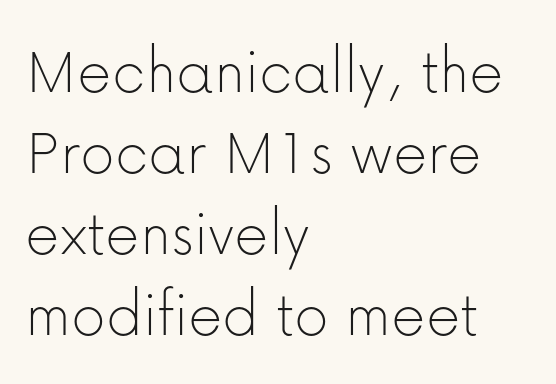
Q: Is the text bold? A: No.
Q: Is the text italic (slanted)? A: No, it is upright.
Q: Is the typeface a serif or a sans-serif typeface? A: Sans-serif.
Q: Is the text underlined? A: No.
Q: How is the paragraph aligned? A: Left-aligned.
Q: Is the spacing between letters normal or unusually wide? A: Normal.
Q: Width (condensed, normal, or wide)? A: Normal.
Q: Stroke contrast? A: Low.
Q: x-height? A: Medium.
Q: Monospaced? A: No.
